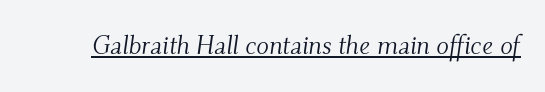
Q: Is the text bold? A: No.
Q: Is the text italic (slanted)? A: Yes, it leans right by about 9 degrees.
Q: Is the text underlined? A: Yes.
Q: Is the spacing between letters normal or unusually wide? A: Normal.
